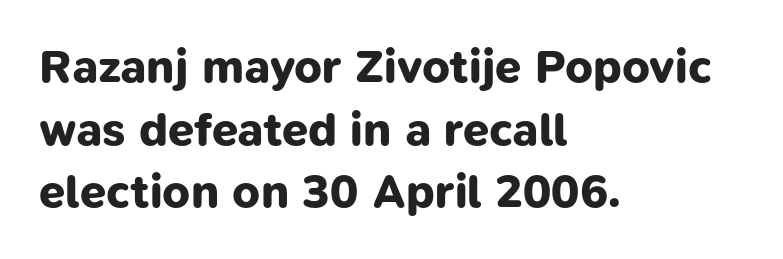
Whoever set this chose a conventional vertical rhythm. Compared with a centered layout, this one pins lines to the left instead. These lines are rendered in a variable-pitch font. Weight: bold. Clear beneath every line of the passage.
